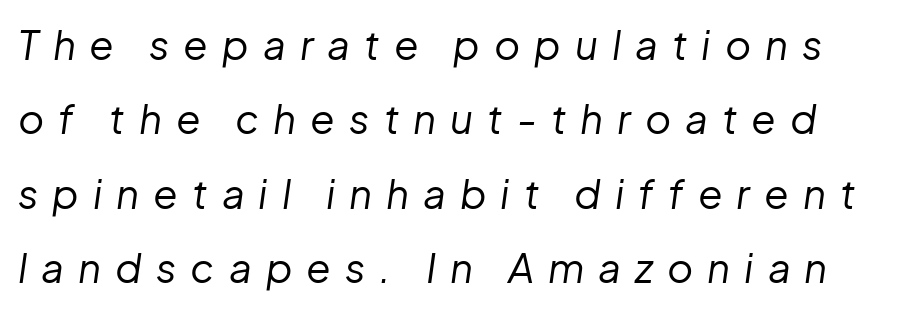
The image shows 40 px regular-weight type, italic (leaning right); set line spacing 1.86x, unusually wide letter spacing (+0.35 em), not underlined; low stroke contrast and a medium x-height.
